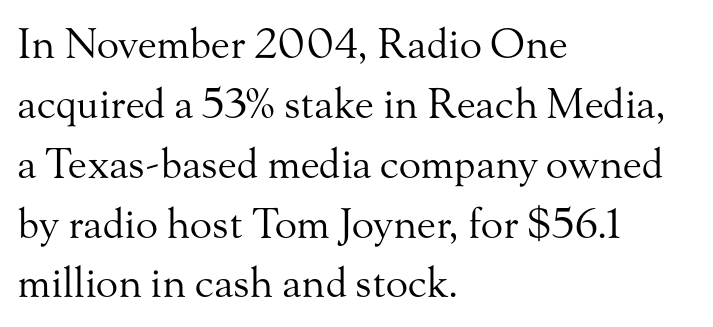
Q: Is the text bold? A: No.
Q: Is the text italic (slanted)? A: No, it is upright.
Q: Is the typeface a serif or a sans-serif typeface? A: Serif.
Q: Is the text underlined? A: No.
Q: How is the paragraph aligned? A: Left-aligned.
Q: Is the spacing between letters normal or unusually wide? A: Normal.
Q: Is the spacing between lines tight, normal or loose? A: Normal.
Q: Width (condensed, normal, or wide)? A: Normal.
Q: Stroke contrast? A: Medium.
Q: x-height? A: Small.
Q: Monospaced? A: No.
